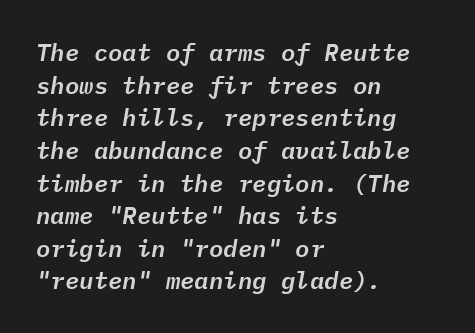
Q: Is the text italic (slanted)? A: Yes, it leans right by about 9 degrees.
Q: Is the text underlined? A: No.
Q: How is the paragraph aligned? A: Left-aligned.
Q: Is the spacing between letters normal or unusually wide? A: Normal.
Q: Is the spacing between lines tight, normal or loose? A: Normal.
